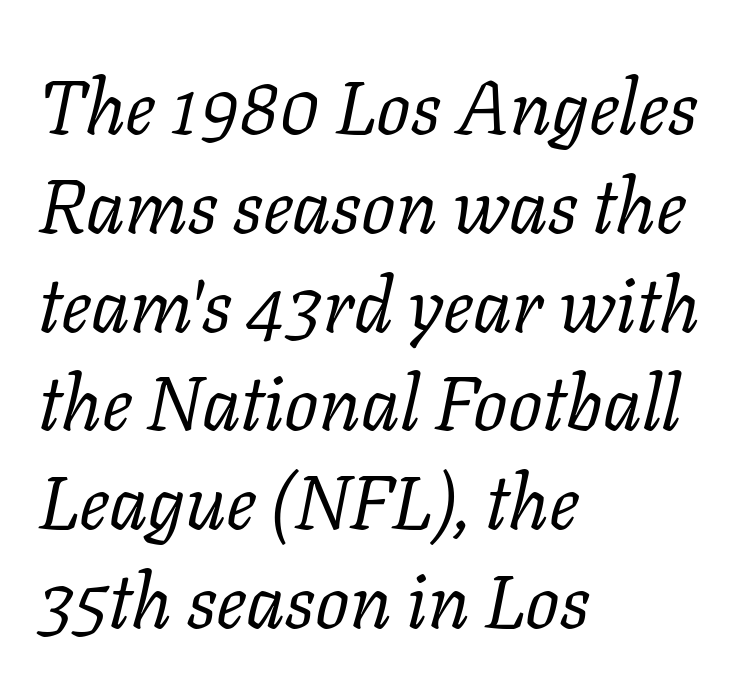
The passage shown leans; its letterforms are oblique. Any mark beneath the type? The region is blank. Nothing heavy about these letters — not bold at all. These lines keep a tight, regular rhythm from letter to letter. Looks like regular typesetting: each glyph gets only the width it needs. Rows of type keep a routine distance in the vertical direction.
